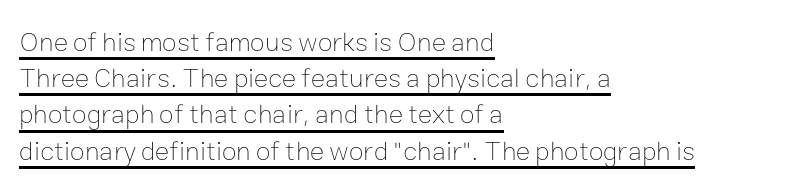
The image shows 27 px text type, upright; set left-aligned, normal line spacing (1.34x), normal letter spacing, underlined.
